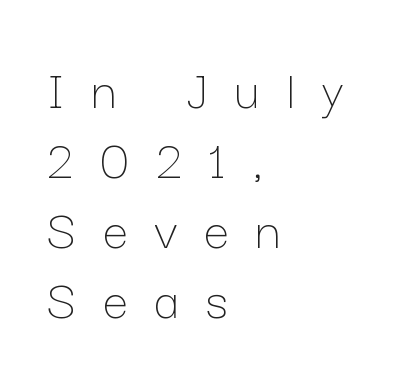
Q: Is the text bold? A: No.
Q: Is the text italic (slanted)? A: No, it is upright.
Q: Is the text underlined? A: No.
Q: How is the paragraph aligned? A: Left-aligned.
Q: Is the spacing between letters normal or unusually wide? A: Unusually wide.
Q: Width (condensed, normal, or wide)? A: Normal.
Q: Stroke contrast? A: Low.
Q: x-height? A: Medium.
Q: Monospaced? A: No.
